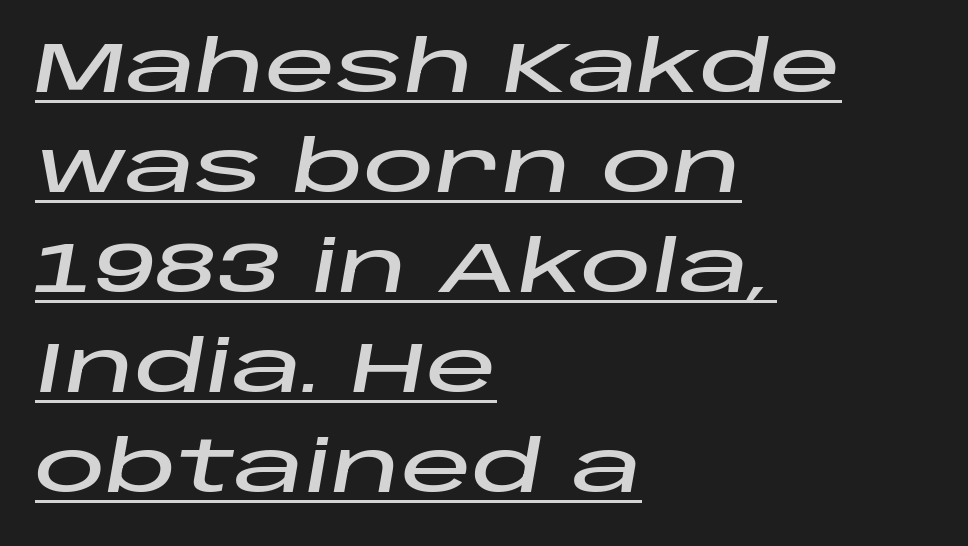
{"italic": "yes", "lean": "right", "slant_degrees": 10, "width": "wide", "stroke_contrast": "low", "x_height": "large", "monospaced": "no", "underline": "yes", "align": "left", "line_spacing": "normal", "line_spacing_ratio": 1.41, "letter_spacing": "normal", "letter_spacing_em": 0.0, "glyph_px": 71}
